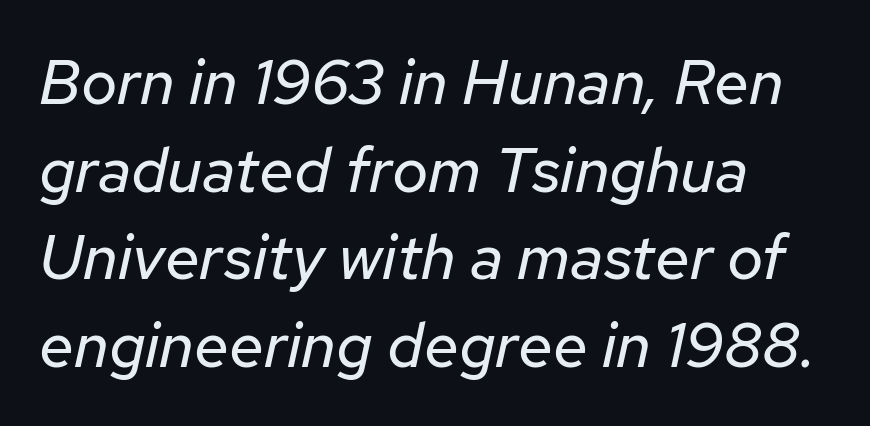
No heavy texture on the line: the type isn't bold. Alignment: flush left. These lines are rendered in a variable-pitch font. A normal amount of white space separates one row of letters from the next. Notice how the stems are inclined rather than vertical — that's the hallmark of italics.
